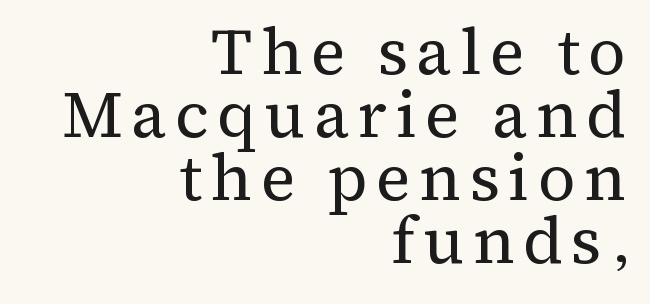
The image shows 65 px regular-weight serif type, upright; set right-aligned, tight line spacing (0.97x), not underlined; medium stroke contrast and a medium x-height.
